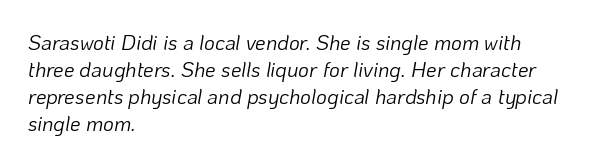
Q: Is the text bold? A: No.
Q: Is the text italic (slanted)? A: Yes, it leans right by about 10 degrees.
Q: Is the text underlined? A: No.
Q: How is the paragraph aligned? A: Left-aligned.
Q: Is the spacing between letters normal or unusually wide? A: Normal.
Q: Is the spacing between lines tight, normal or loose? A: Normal.
